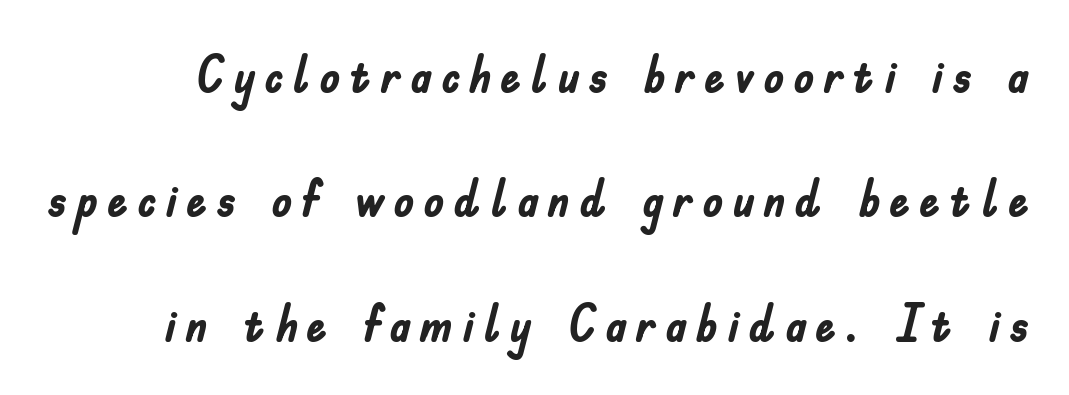
The image shows 52 px semibold, condensed sans-serif type; set loose line spacing (2.39x), not underlined; low stroke contrast and a small x-height.
